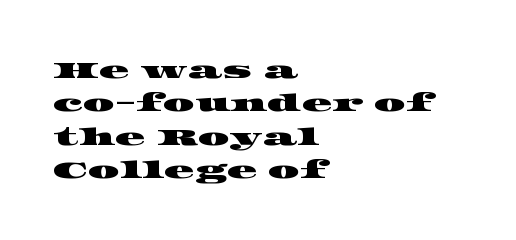
{"underline": "no", "align": "left", "line_spacing": "normal", "line_spacing_ratio": 1.34, "letter_spacing": "normal", "letter_spacing_em": 0.0, "glyph_px": 25}
